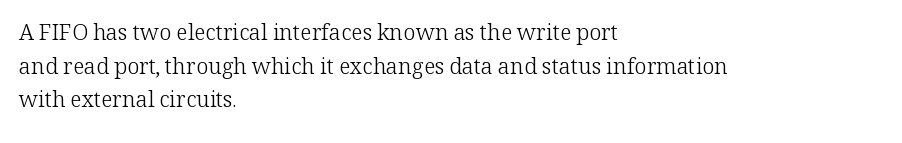
The image shows 22 px text type, upright; set left-aligned, normal line spacing (1.53x), normal letter spacing, not underlined.
